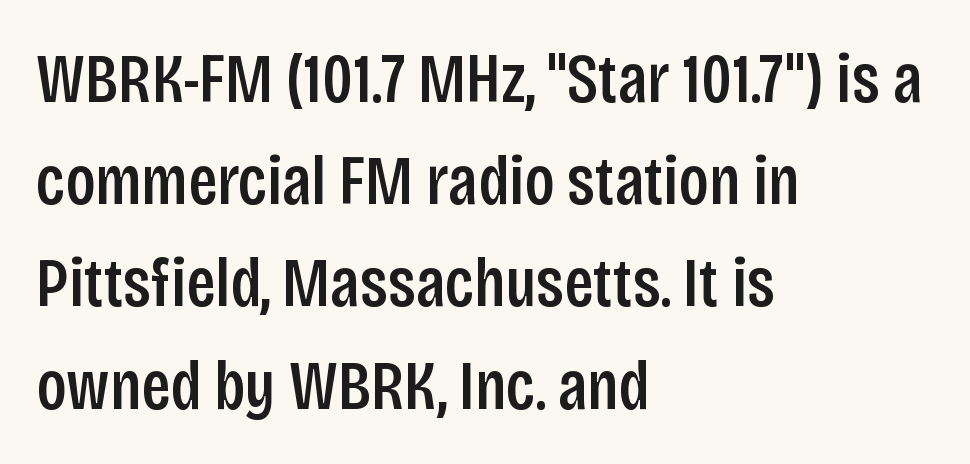
The image shows 70 px condensed sans-serif type, upright; set left-aligned, normal line spacing (1.46x), normal letter spacing, not underlined; low stroke contrast and a large x-height.
